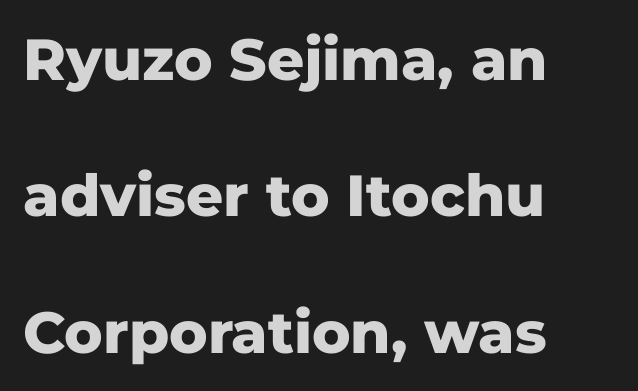
The image shows 58 px heavy sans-serif type, upright; set left-aligned, loose line spacing (2.35x), normal letter spacing, not underlined; low stroke contrast and a medium x-height.
